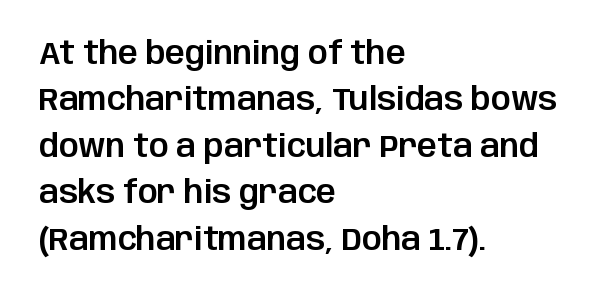
The image shows 31 px sans-serif type, upright; set left-aligned, normal line spacing (1.5x), normal letter spacing, not underlined; low stroke contrast and a large x-height.
